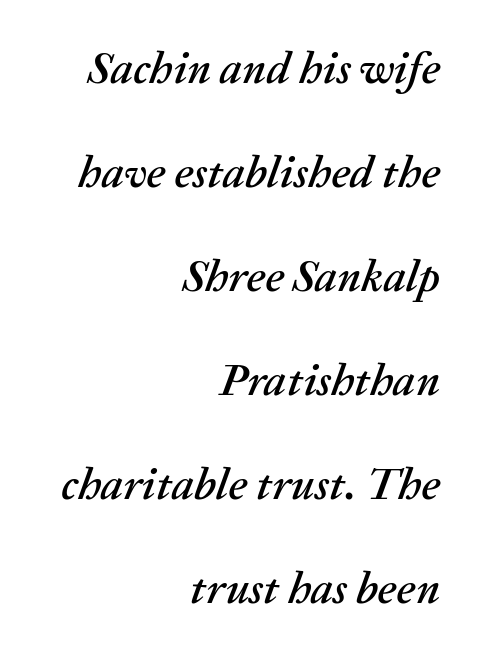
The image shows 45 px text type, italic (leaning right); set right-aligned, loose line spacing (2.31x), normal letter spacing, not underlined; medium stroke contrast and a medium x-height.
